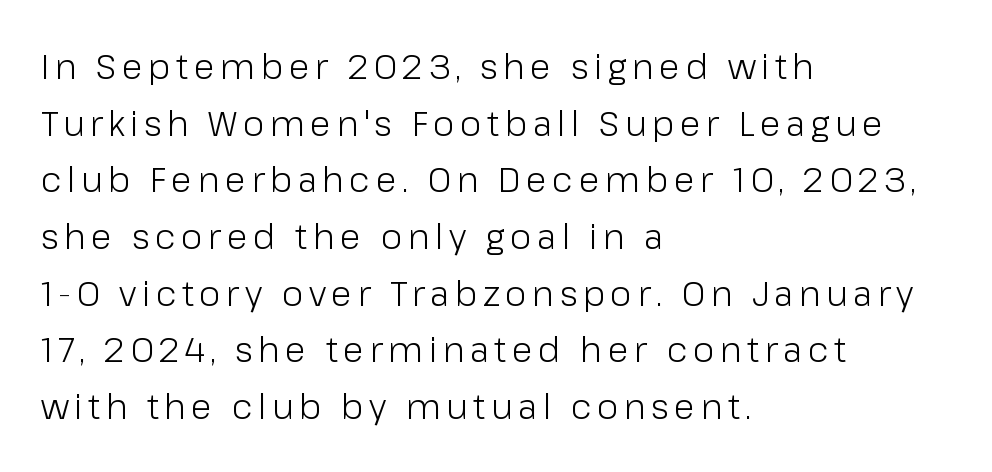
Q: Is the text bold? A: No.
Q: Is the text italic (slanted)? A: No, it is upright.
Q: Is the typeface a serif or a sans-serif typeface? A: Sans-serif.
Q: Is the text underlined? A: No.
Q: How is the paragraph aligned? A: Left-aligned.
Q: Is the spacing between lines tight, normal or loose? A: Normal.
Q: Width (condensed, normal, or wide)? A: Normal.
Q: Stroke contrast? A: Low.
Q: x-height? A: Medium.
Q: Monospaced? A: No.
